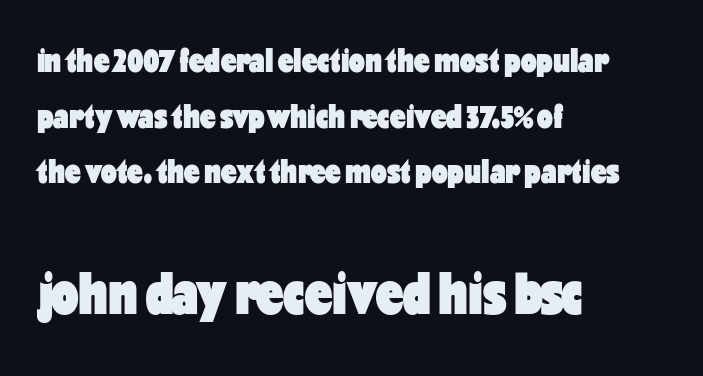
The image shows 61 px heavy, condensed sans-serif type, upright; set left-aligned, normal line spacing (1.59x), normal letter spacing, not underlined; the second (bottom) block is 1.74x larger; low stroke contrast and a medium x-height.
